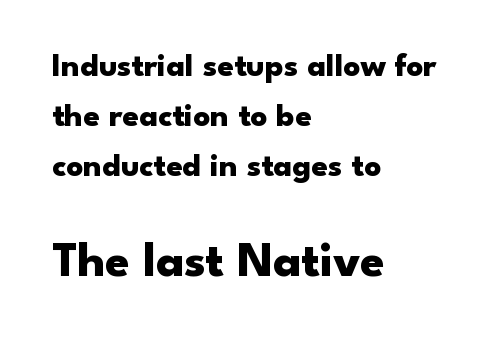
Regular leading. A student would call this left alignment; a typographer would say flush left, rag right. Of the two passages, the one underneath uses the larger point size. Emphasis by weight is at full strength: bold. The font family rendered here belongs to the sans-serif group. Observe the ordinary spacing: letters are neighbours, not strangers.
